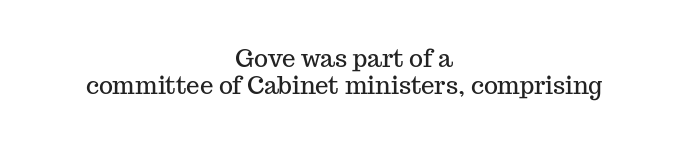
{"italic": "no", "underline": "no", "align": "center", "line_spacing": "tight", "line_spacing_ratio": 1.13, "letter_spacing": "normal", "letter_spacing_em": 0.0, "glyph_px": 24}
